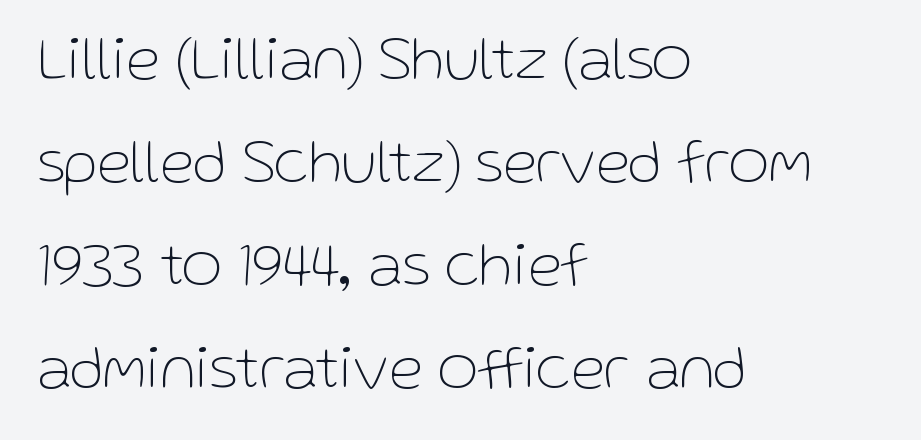
{"serif": "no", "italic": "no", "bold": "no", "weight": "thin", "width": "normal", "stroke_contrast": "low", "x_height": "medium", "monospaced": "no", "underline": "no", "align": "left", "line_spacing": "normal", "line_spacing_ratio": 1.66, "letter_spacing": "normal", "letter_spacing_em": 0.0, "glyph_px": 62}
